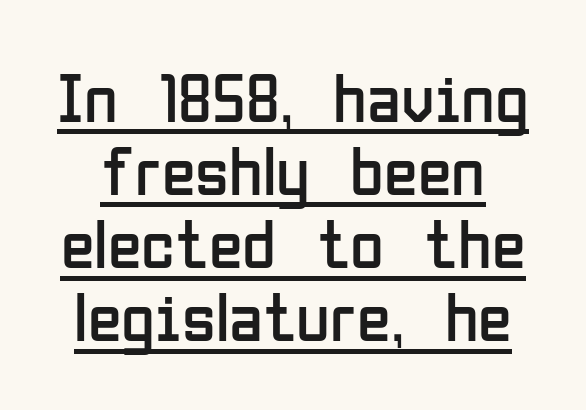
Q: Is the text bold? A: No.
Q: Is the text italic (slanted)? A: No, it is upright.
Q: Is the typeface a serif or a sans-serif typeface? A: Sans-serif.
Q: Is the text underlined? A: Yes.
Q: Is the spacing between letters normal or unusually wide? A: Normal.
Q: Is the spacing between lines tight, normal or loose? A: Tight.
Q: Width (condensed, normal, or wide)? A: Condensed.
Q: Stroke contrast? A: Low.
Q: x-height? A: Medium.
Q: Monospaced? A: No.
